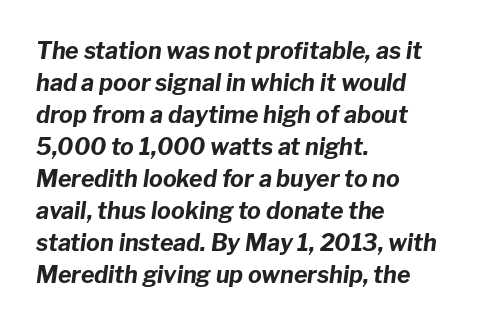
The axis of the letterforms is tilted away from vertical. Compared with typical body copy, the letter spacing here is the same. The specimen omits any rule beneath the text block's lines. The passage is arranged the way most books set body copy — flush left. The typesetting leans heavy: a genuine bold. The lines sit at an ordinary, default distance from one another.
